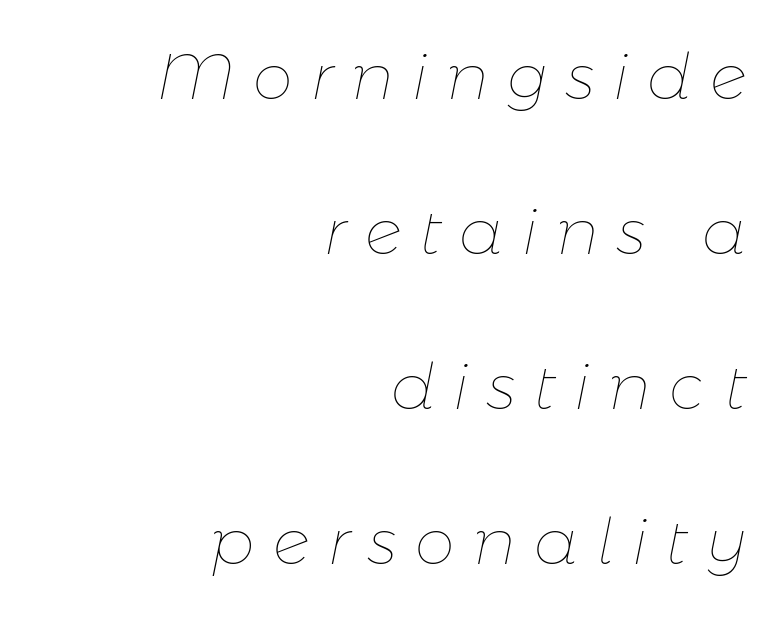
The image shows 64 px thin type, italic (leaning right); set right-aligned, loose line spacing (2.42x), unusually wide letter spacing (+0.29 em), not underlined; low stroke contrast and a medium x-height.
